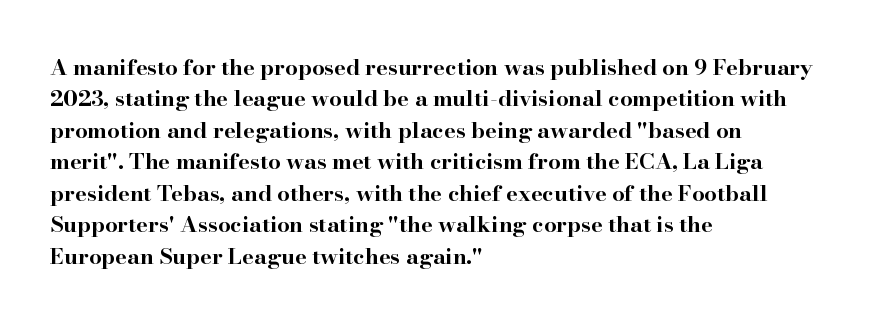
The vertical gap from one line to the next is medium. Bold? Absolutely — the strokes are thick and heavy. Plain, unruled lines of type. The ragged edge is on the right, which tells us the setting is flush left.
